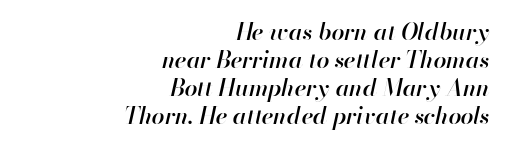
The lines are quadded right. Descenders hang freely into open space. When letters slant like this, we call the style italic. Observe the ordinary spacing: letters are neighbours, not strangers.
